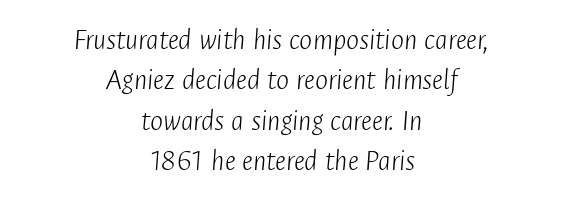
The passage shown is typed in a proportional face where columns would drift. If you folded the block vertically in half, each line would mirror itself in length. Unmarked baselines from the first word to the last. The tracking reads as untouched default to a designer's eye. What's the leading like? Ordinary, nothing unusual.
